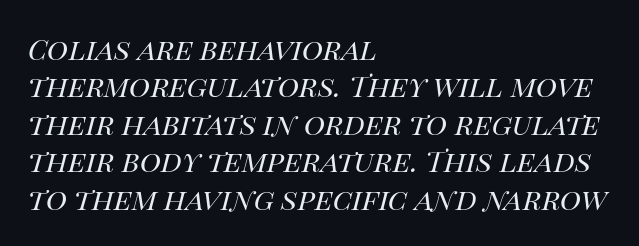
The image shows 29 px regular-weight type, italic (leaning right); set left-aligned, normal line spacing (1.29x), normal letter spacing, not underlined; high stroke contrast and a large x-height.
